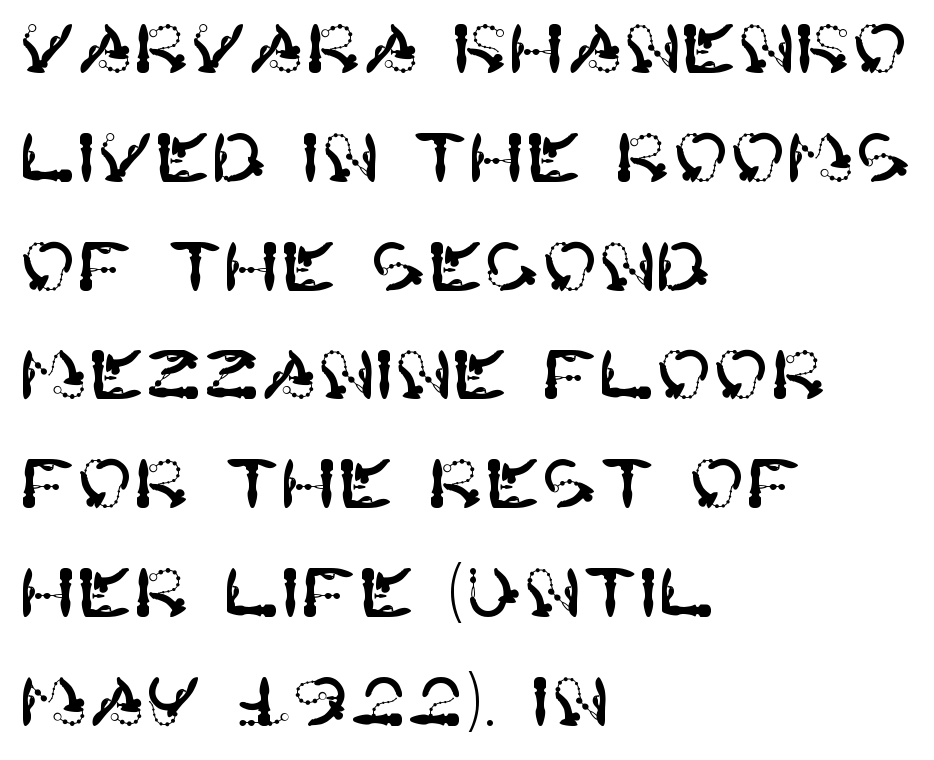
The image shows 68 px sans-serif type, upright; set left-aligned, normal line spacing (1.6x), normal letter spacing, not underlined; high stroke contrast and a large x-height.
